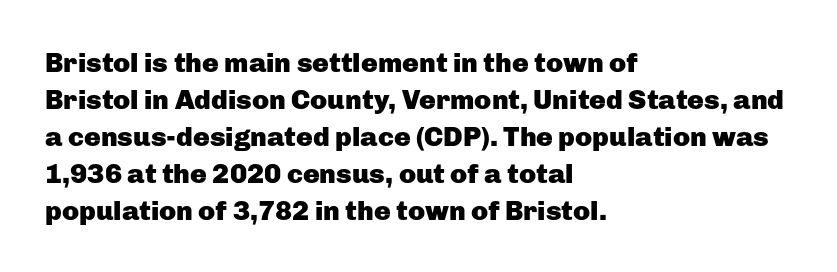
The image shows 28 px heavy sans-serif type, upright; set left-aligned, normal line spacing (1.32x), normal letter spacing, not underlined; low stroke contrast and a medium x-height.
